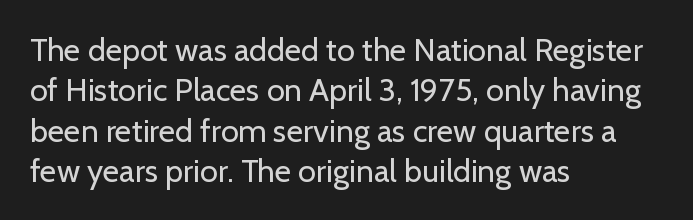
The image shows 32 px regular-weight sans-serif type, upright; set left-aligned, normal line spacing (1.26x), normal letter spacing, not underlined; low stroke contrast and a medium x-height.
